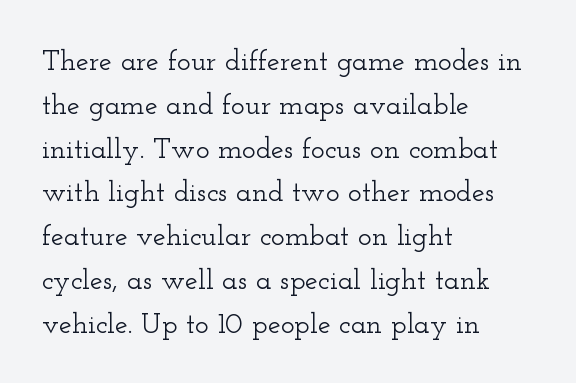
Q: Is the text italic (slanted)? A: No, it is upright.
Q: Is the typeface a serif or a sans-serif typeface? A: Serif.
Q: Is the text underlined? A: No.
Q: How is the paragraph aligned? A: Left-aligned.
Q: Is the spacing between letters normal or unusually wide? A: Normal.
Q: Is the spacing between lines tight, normal or loose? A: Normal.
Q: Width (condensed, normal, or wide)? A: Wide.
Q: Stroke contrast? A: Low.
Q: x-height? A: Small.
Q: Monospaced? A: No.
